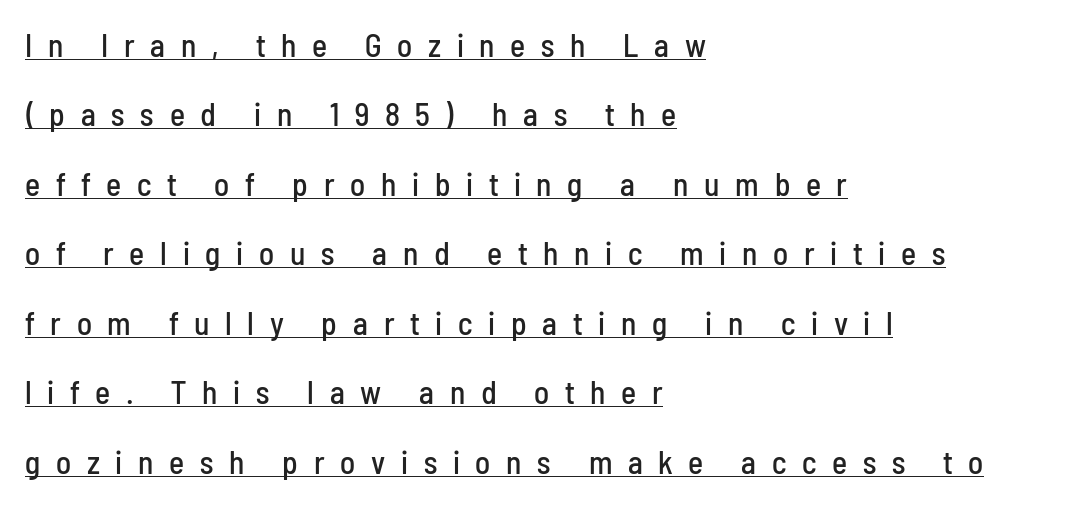
Q: Is the text italic (slanted)? A: No, it is upright.
Q: Is the typeface a serif or a sans-serif typeface? A: Sans-serif.
Q: Is the text underlined? A: Yes.
Q: How is the paragraph aligned? A: Left-aligned.
Q: Is the spacing between letters normal or unusually wide? A: Unusually wide.
Q: Is the spacing between lines tight, normal or loose? A: Loose.
Q: Width (condensed, normal, or wide)? A: Condensed.
Q: Stroke contrast? A: Low.
Q: x-height? A: Medium.
Q: Monospaced? A: No.
